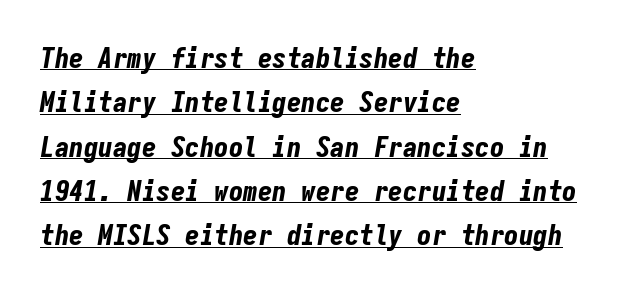
A typesetter would call this zero additional tracking. Strong, thick strokes mark this as bold type. Glance below the letters and you will spot a drawn line. The leading is moderate, giving the passage an even texture. The face used here is monospaced, like something from a code editor.
